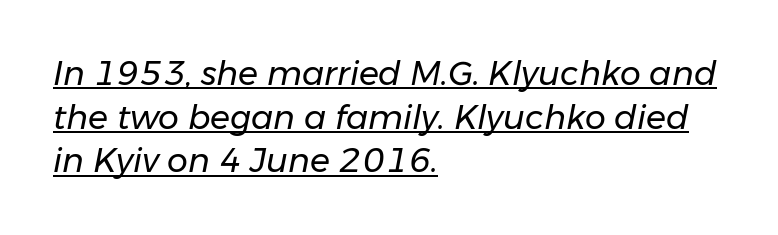
The image shows 33 px regular-weight type, italic (leaning right); set left-aligned, normal line spacing (1.32x), normal letter spacing, underlined; low stroke contrast and a medium x-height.
